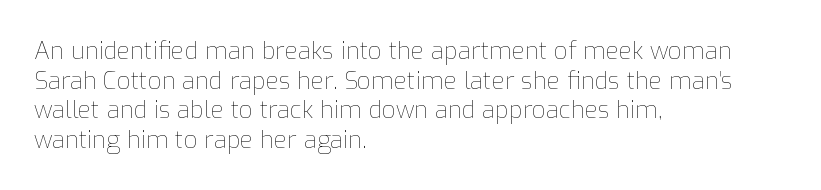
The image shows 24 px text type, upright; set left-aligned, line spacing 1.23x, normal letter spacing, not underlined.
